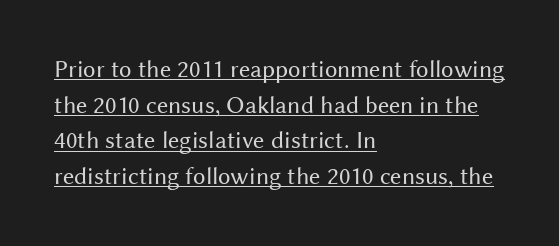
Q: Is the text bold? A: No.
Q: Is the text italic (slanted)? A: No, it is upright.
Q: Is the text underlined? A: Yes.
Q: How is the paragraph aligned? A: Left-aligned.
Q: Is the spacing between letters normal or unusually wide? A: Normal.
Q: Is the spacing between lines tight, normal or loose? A: Normal.
